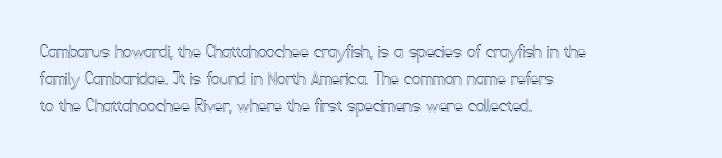
The letters stand straight up with perfectly vertical stems. Tracking here is standard; glyphs follow each other at the usual distance. Whoever set this chose a conventional vertical rhythm. The paragraph has a hard left edge and a soft right edge. Has an underline been added? It has not.
